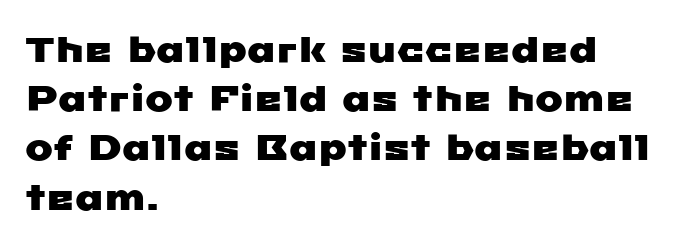
Q: Is the typeface a serif or a sans-serif typeface? A: Sans-serif.
Q: Is the text underlined? A: No.
Q: How is the paragraph aligned? A: Left-aligned.
Q: Is the spacing between letters normal or unusually wide? A: Normal.
Q: Is the spacing between lines tight, normal or loose? A: Normal.
Q: Width (condensed, normal, or wide)? A: Wide.
Q: Stroke contrast? A: Low.
Q: x-height? A: Medium.
Q: Monospaced? A: No.
